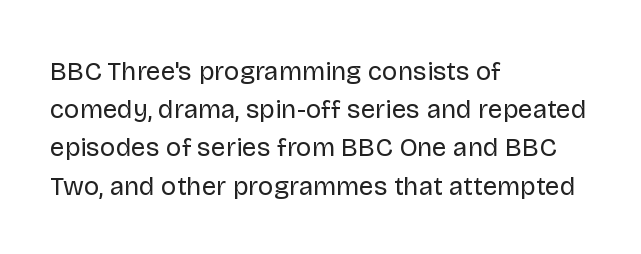
Q: Is the text bold? A: No.
Q: Is the text italic (slanted)? A: No, it is upright.
Q: Is the text underlined? A: No.
Q: How is the paragraph aligned? A: Left-aligned.
Q: Is the spacing between letters normal or unusually wide? A: Normal.
Q: Is the spacing between lines tight, normal or loose? A: Normal.
